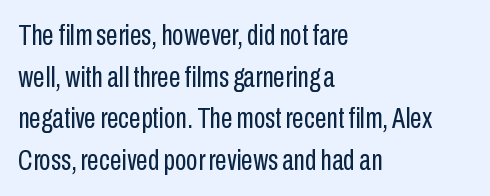
Q: Is the text bold? A: No.
Q: Is the text italic (slanted)? A: No, it is upright.
Q: Is the typeface a serif or a sans-serif typeface? A: Sans-serif.
Q: Is the text underlined? A: No.
Q: How is the paragraph aligned? A: Left-aligned.
Q: Is the spacing between letters normal or unusually wide? A: Normal.
Q: Is the spacing between lines tight, normal or loose? A: Normal.
Q: Width (condensed, normal, or wide)? A: Condensed.
Q: Stroke contrast? A: Low.
Q: x-height? A: Medium.
Q: Monospaced? A: No.
